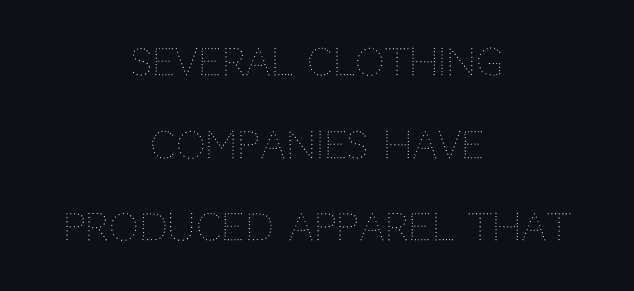
{"italic": "no", "bold": "no", "weight": "thin", "width": "normal", "stroke_contrast": "medium", "x_height": "large", "monospaced": "no", "underline": "no", "align": "center", "line_spacing": "loose", "line_spacing_ratio": 2.23, "letter_spacing": "normal", "letter_spacing_em": 0.0, "glyph_px": 37}
